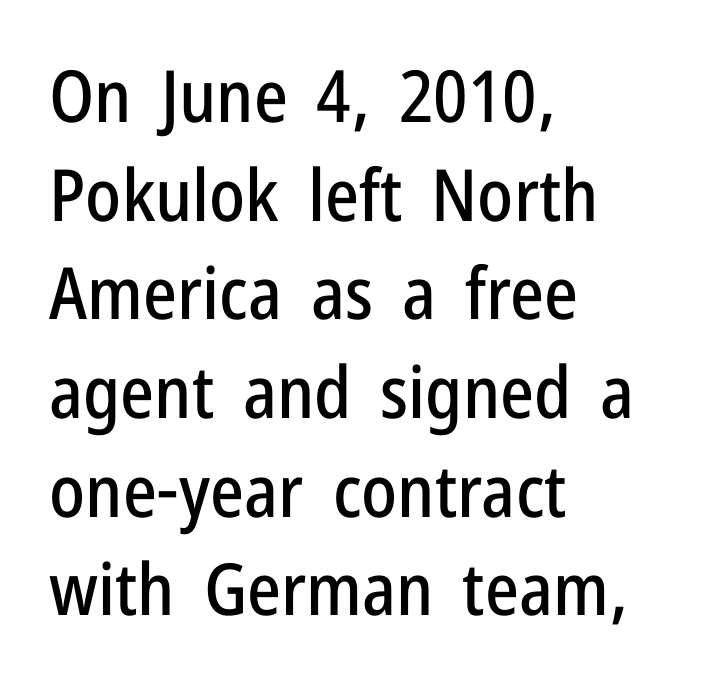
Q: Is the text italic (slanted)? A: No, it is upright.
Q: Is the typeface a serif or a sans-serif typeface? A: Sans-serif.
Q: Is the text underlined? A: No.
Q: How is the paragraph aligned? A: Left-aligned.
Q: Is the spacing between letters normal or unusually wide? A: Normal.
Q: Is the spacing between lines tight, normal or loose? A: Normal.
Q: Width (condensed, normal, or wide)? A: Condensed.
Q: Stroke contrast? A: Low.
Q: x-height? A: Medium.
Q: Monospaced? A: No.
